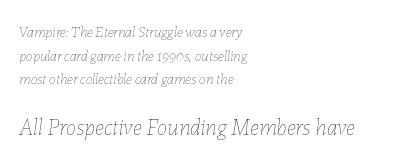
The image shows 23 px text type, italic (leaning right); set left-aligned, normal line spacing (1.57x), normal letter spacing, not underlined; the second (bottom) block is 1.53x larger.
